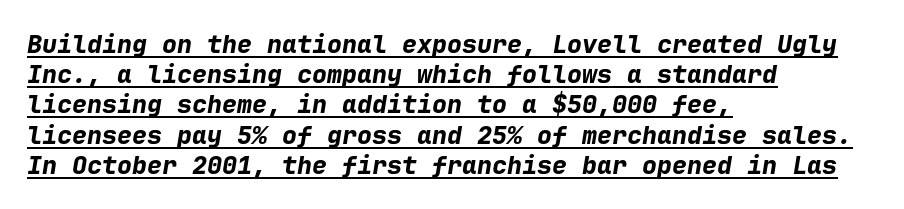
Q: Is the text bold? A: Yes.
Q: Is the text italic (slanted)? A: Yes, it leans right by about 9 degrees.
Q: Is the text underlined? A: Yes.
Q: How is the paragraph aligned? A: Left-aligned.
Q: Is the spacing between letters normal or unusually wide? A: Normal.
